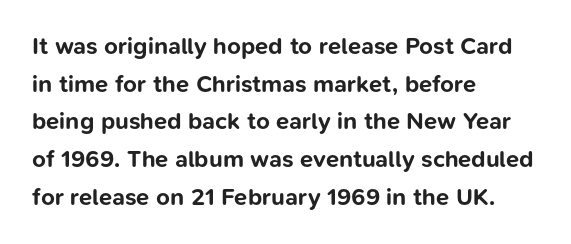
{"italic": "no", "bold": "yes", "underline": "no", "align": "left", "line_spacing": "normal", "line_spacing_ratio": 1.57, "letter_spacing": "normal", "letter_spacing_em": 0.0, "glyph_px": 24}
